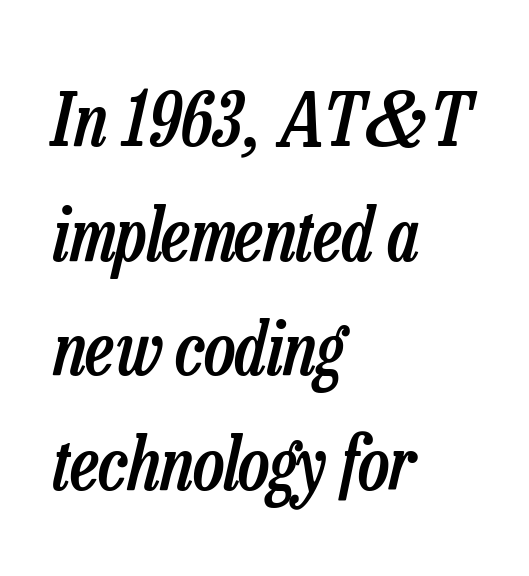
Q: Is the text bold? A: Semi-bold.
Q: Is the text italic (slanted)? A: Yes, it leans right by about 13 degrees.
Q: Is the text underlined? A: No.
Q: How is the paragraph aligned? A: Left-aligned.
Q: Is the spacing between letters normal or unusually wide? A: Normal.
Q: Is the spacing between lines tight, normal or loose? A: Normal.
Q: Width (condensed, normal, or wide)? A: Condensed.
Q: Stroke contrast? A: Low.
Q: x-height? A: Medium.
Q: Monospaced? A: No.
